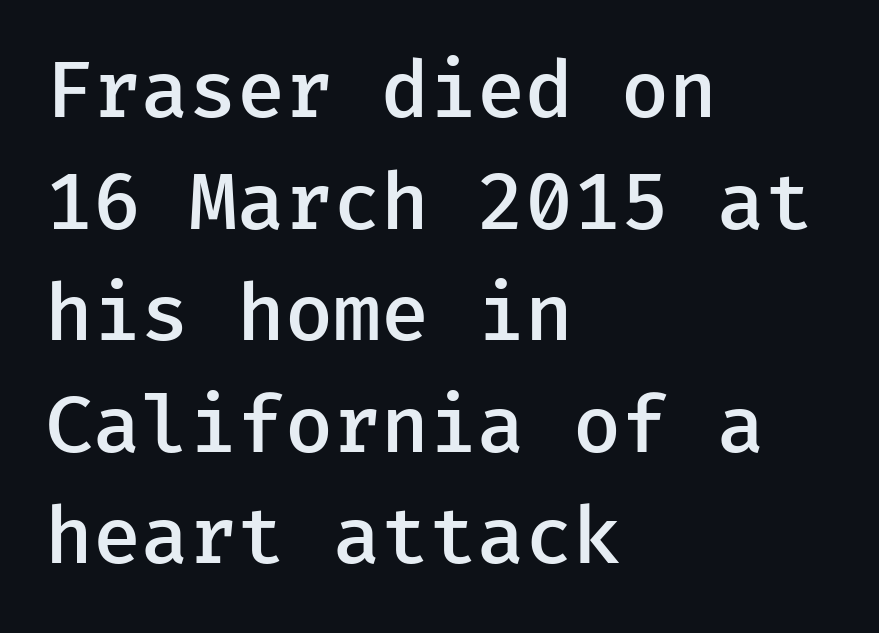
{"serif": "no", "italic": "no", "bold": "semi", "weight": "semibold", "width": "normal", "stroke_contrast": "low", "x_height": "medium", "underline": "no", "align": "left", "line_spacing": "normal", "line_spacing_ratio": 1.43, "letter_spacing": "normal", "letter_spacing_em": 0.0, "glyph_px": 78}
